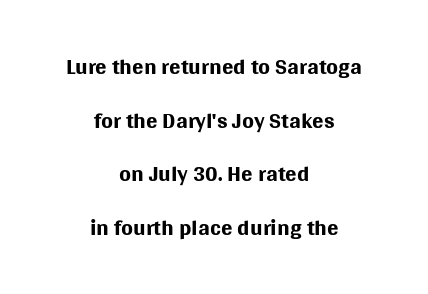
The letters look calm and open, with moderate or lighter stems. The typeface chosen for these lines omits serifs. The gaps between neighbouring characters are ordinary and unremarkable. The space beneath each line is pristine and unruled. Each letter keeps its own natural width here, so spacing adapts to shape. Caption: multi-line text, centered on the measure.
